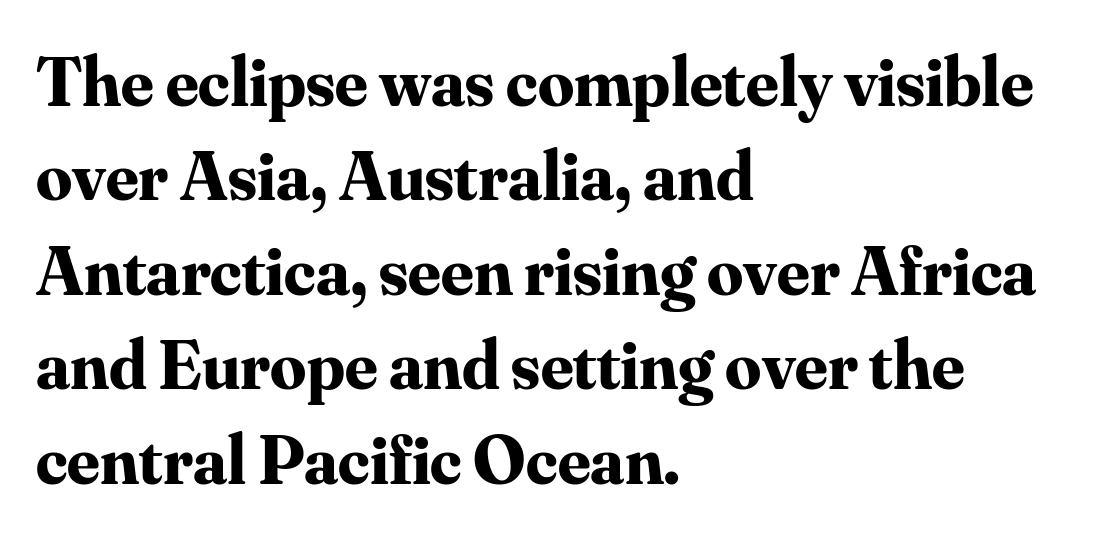
Q: Is the text bold? A: Yes.
Q: Is the text italic (slanted)? A: No, it is upright.
Q: Is the typeface a serif or a sans-serif typeface? A: Serif.
Q: Is the text underlined? A: No.
Q: How is the paragraph aligned? A: Left-aligned.
Q: Is the spacing between letters normal or unusually wide? A: Normal.
Q: Is the spacing between lines tight, normal or loose? A: Normal.
Q: Width (condensed, normal, or wide)? A: Normal.
Q: Stroke contrast? A: Medium.
Q: x-height? A: Small.
Q: Monospaced? A: No.
